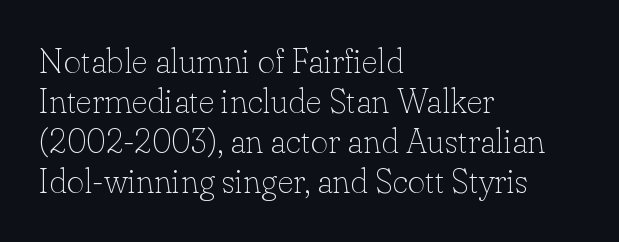
{"serif": "yes", "italic": "no", "bold": "no", "weight": "thin", "width": "normal", "stroke_contrast": "low", "x_height": "small", "monospaced": "no", "underline": "no", "align": "left", "line_spacing_ratio": 1.18, "letter_spacing": "normal", "letter_spacing_em": 0.0, "glyph_px": 34}
